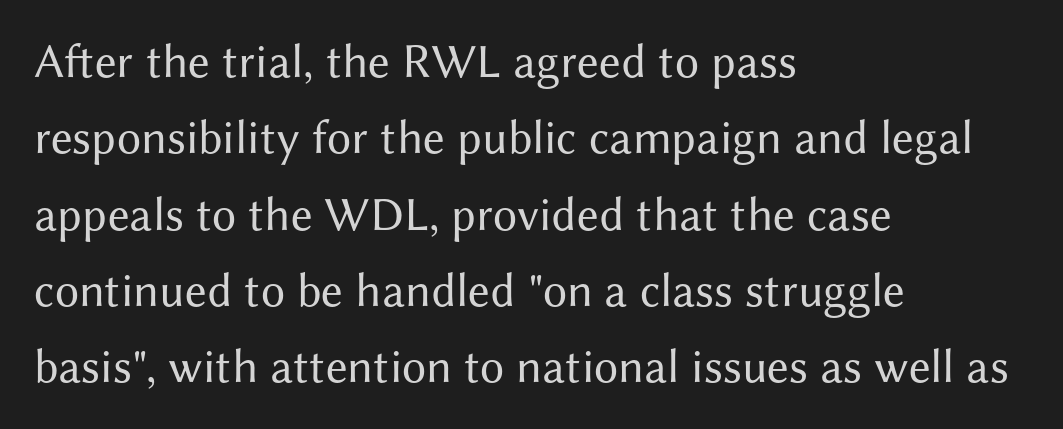
{"serif": "no", "italic": "no", "bold": "no", "weight": "regular", "width": "normal", "stroke_contrast": "medium", "x_height": "medium", "monospaced": "no", "underline": "no", "align": "left", "line_spacing": "normal", "line_spacing_ratio": 1.59, "letter_spacing": "normal", "letter_spacing_em": 0.0, "glyph_px": 48}
